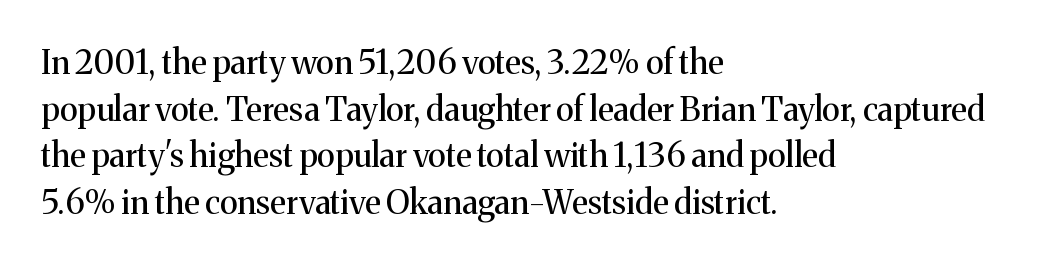
The image shows 33 px regular-weight serif type, upright; set left-aligned, normal line spacing (1.41x), normal letter spacing, not underlined; medium stroke contrast and a medium x-height.
